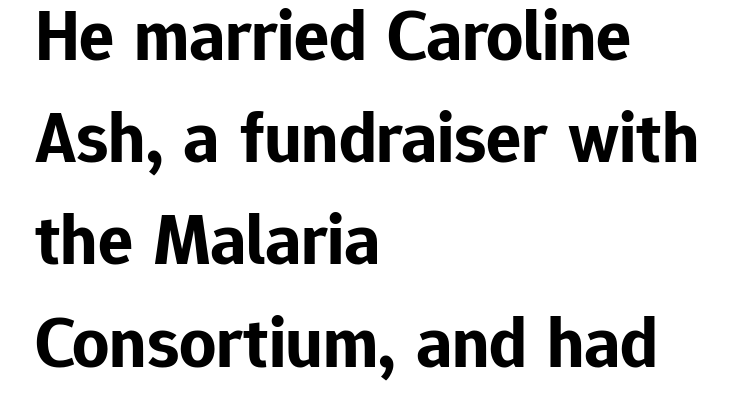
Upright lettering throughout. Notice how descenders clear the ascenders below comfortably — that's standard leading. A clean baseline with only descenders dipping below it. The letters carry no serifs — their stems end cleanly without finishing strokes. Teacher's note: observe the even left margin — that is flush-left alignment. Honestly, the letter spacing is just normal — you wouldn't notice it.
